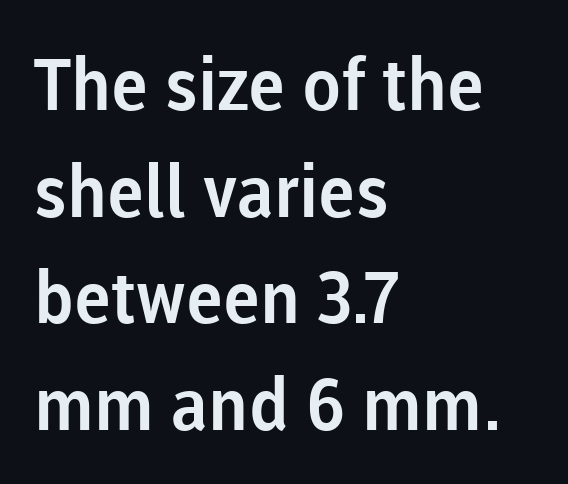
Q: Is the text italic (slanted)? A: No, it is upright.
Q: Is the typeface a serif or a sans-serif typeface? A: Sans-serif.
Q: Is the text underlined? A: No.
Q: How is the paragraph aligned? A: Left-aligned.
Q: Is the spacing between letters normal or unusually wide? A: Normal.
Q: Is the spacing between lines tight, normal or loose? A: Normal.
Q: Width (condensed, normal, or wide)? A: Normal.
Q: Stroke contrast? A: Low.
Q: x-height? A: Medium.
Q: Monospaced? A: No.
